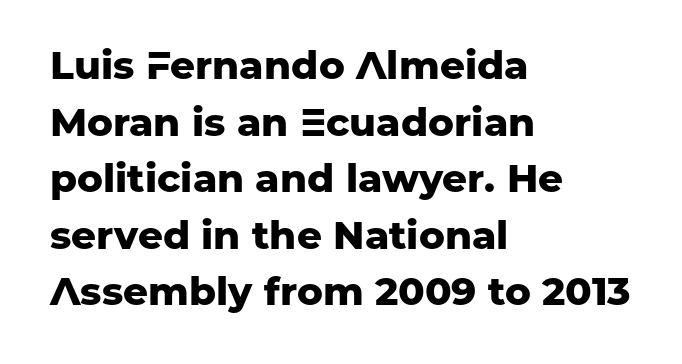
Q: Is the text bold? A: Yes.
Q: Is the text italic (slanted)? A: No, it is upright.
Q: Is the typeface a serif or a sans-serif typeface? A: Sans-serif.
Q: Is the text underlined? A: No.
Q: How is the paragraph aligned? A: Left-aligned.
Q: Is the spacing between letters normal or unusually wide? A: Normal.
Q: Is the spacing between lines tight, normal or loose? A: Normal.
Q: Width (condensed, normal, or wide)? A: Normal.
Q: Stroke contrast? A: Low.
Q: x-height? A: Medium.
Q: Monospaced? A: No.
